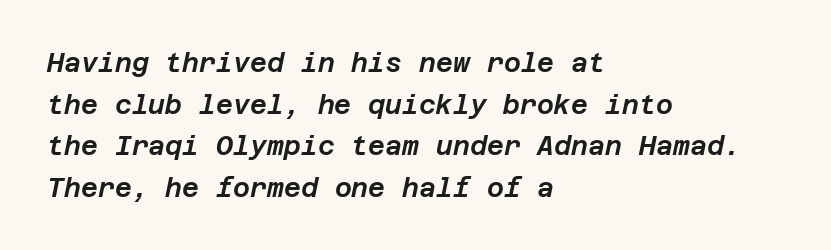
Would a proofreader flag this as italicized? Yes. Honestly, the letter spacing is just normal — you wouldn't notice it. Evenly set lines give the paragraph a standard silhouette. The zone under the glyphs is completely vacant.
